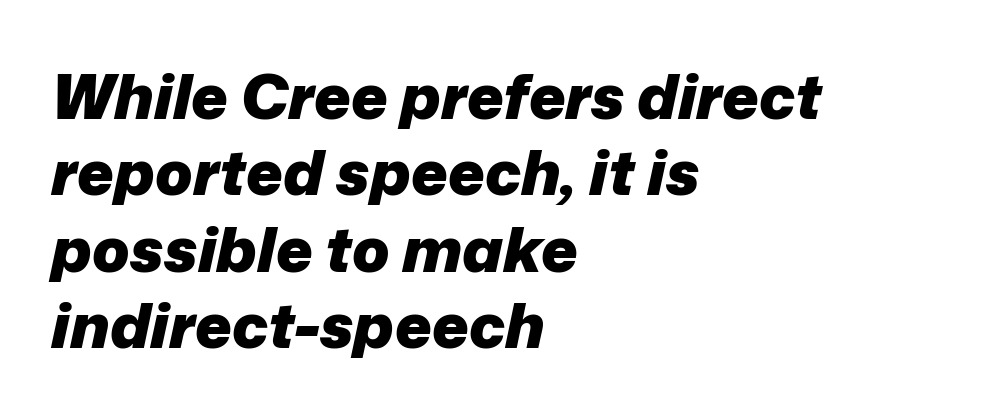
{"italic": "yes", "lean": "right", "slant_degrees": 12, "bold": "yes", "weight": "heavy", "width": "normal", "stroke_contrast": "low", "x_height": "medium", "monospaced": "no", "underline": "no", "align": "left", "line_spacing_ratio": 1.23, "letter_spacing": "normal", "letter_spacing_em": 0.0, "glyph_px": 62}
